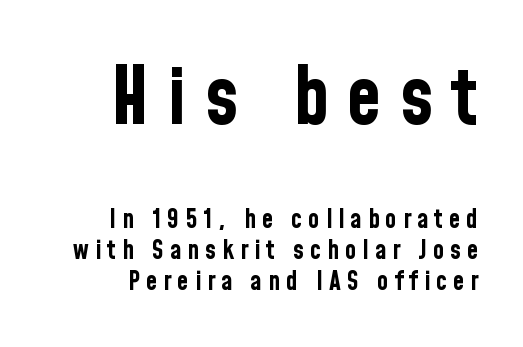
The image shows 79 px bold, condensed sans-serif type, upright; set line spacing 1.19x, unusually wide letter spacing (+0.23 em), not underlined; the first (top) block is 3.04x larger; low stroke contrast and a medium x-height.
